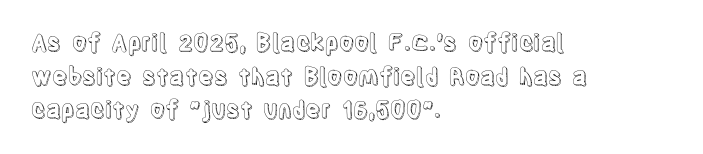
Q: Is the text italic (slanted)? A: No, it is upright.
Q: Is the text underlined? A: No.
Q: How is the paragraph aligned? A: Left-aligned.
Q: Is the spacing between letters normal or unusually wide? A: Normal.
Q: Is the spacing between lines tight, normal or loose? A: Normal.
